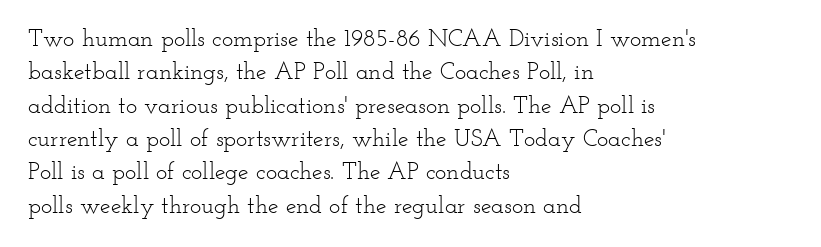
{"italic": "no", "bold": "no", "underline": "no", "align": "left", "line_spacing": "normal", "line_spacing_ratio": 1.39, "letter_spacing": "normal", "letter_spacing_em": 0.0, "glyph_px": 24}
